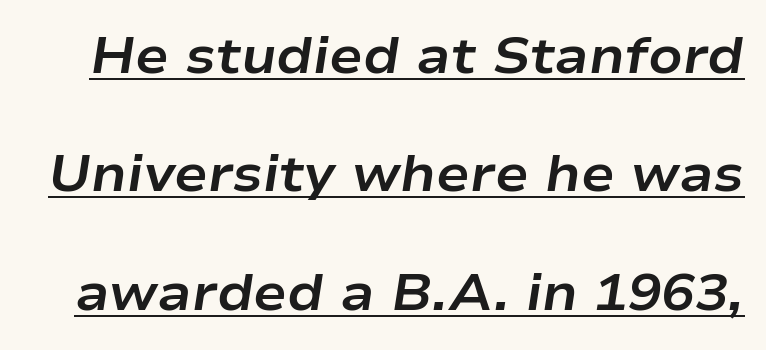
{"italic": "yes", "lean": "right", "slant_degrees": 9, "bold": "yes", "weight": "bold", "width": "wide", "stroke_contrast": "low", "x_height": "medium", "monospaced": "no", "underline": "yes", "line_spacing": "loose", "line_spacing_ratio": 2.37, "letter_spacing": "normal", "letter_spacing_em": 0.0, "glyph_px": 50}
